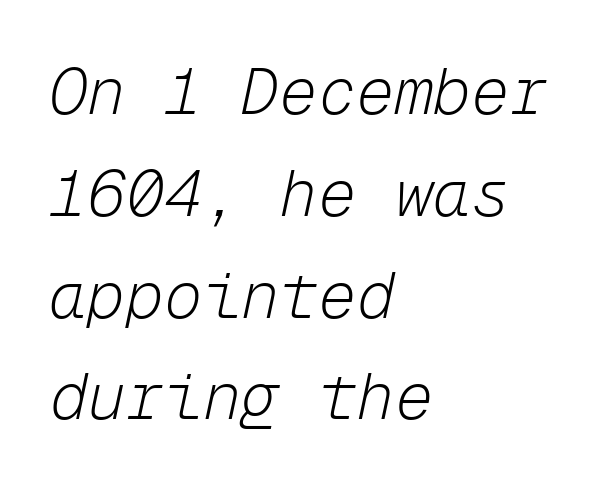
The passage shown has conventional tracking throughout. Descenders are the only things crossing below the line. Does the copy run flush right? No — it runs flush left. The leading is moderate, giving the passage an even texture.
